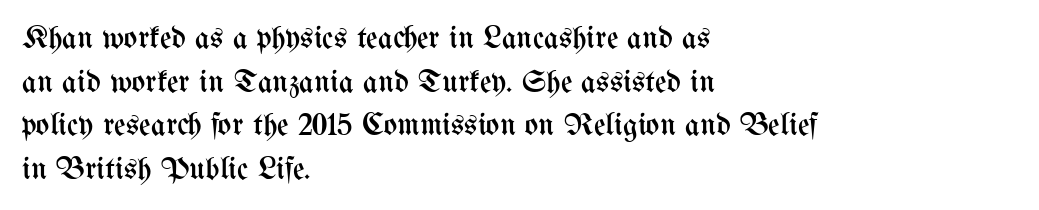
Weight: not bold — regular or lighter. The line texture is even and compact thanks to regular tracking. Line starts are locked; line ends wander. You could not count columns in this text — the font is proportionally spaced. The space beneath each line is pristine and unruled.
